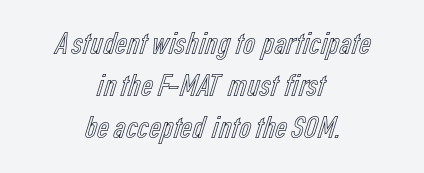
The image shows 33 px condensed type; set centered, normal line spacing (1.28x), normal letter spacing, not underlined; a medium x-height.
